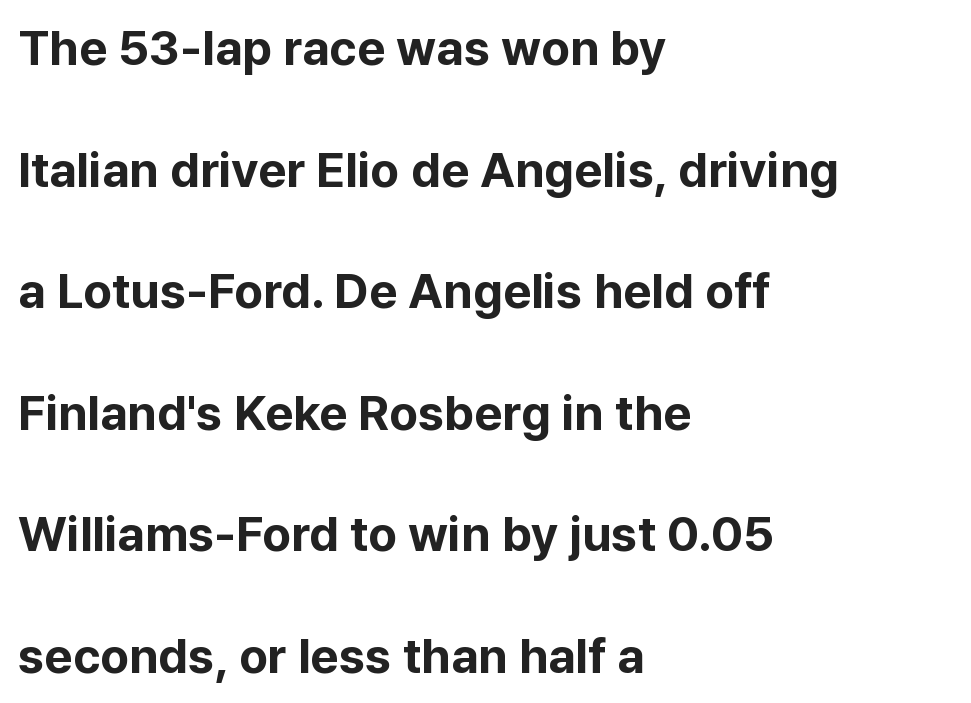
The image shows 49 px bold sans-serif type, upright; set left-aligned, loose line spacing (2.48x), normal letter spacing, not underlined; low stroke contrast and a medium x-height.
